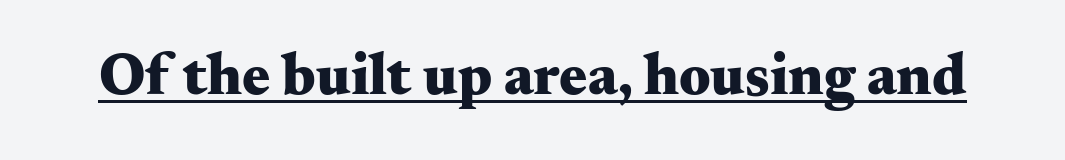
Q: Is the text bold? A: Yes.
Q: Is the text italic (slanted)? A: No, it is upright.
Q: Is the typeface a serif or a sans-serif typeface? A: Serif.
Q: Is the text underlined? A: Yes.
Q: Is the spacing between letters normal or unusually wide? A: Normal.
Q: Width (condensed, normal, or wide)? A: Wide.
Q: Stroke contrast? A: Medium.
Q: x-height? A: Small.
Q: Monospaced? A: No.
